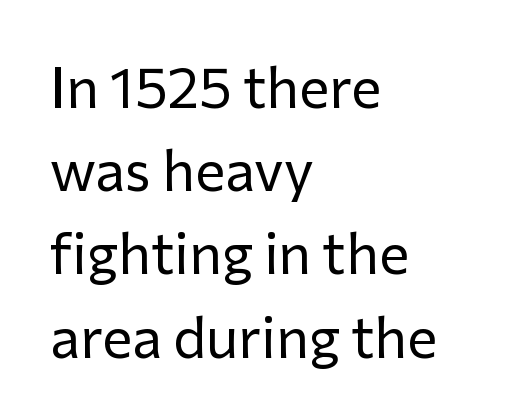
Q: Is the text bold? A: No.
Q: Is the text italic (slanted)? A: No, it is upright.
Q: Is the typeface a serif or a sans-serif typeface? A: Sans-serif.
Q: Is the text underlined? A: No.
Q: How is the paragraph aligned? A: Left-aligned.
Q: Is the spacing between letters normal or unusually wide? A: Normal.
Q: Is the spacing between lines tight, normal or loose? A: Normal.
Q: Width (condensed, normal, or wide)? A: Normal.
Q: Stroke contrast? A: Low.
Q: x-height? A: Medium.
Q: Monospaced? A: No.
